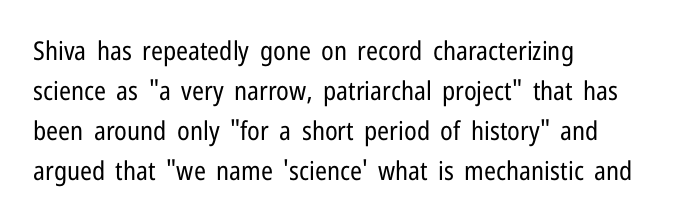
The image shows 26 px text type, upright; set left-aligned, normal line spacing (1.54x), normal letter spacing, not underlined.
